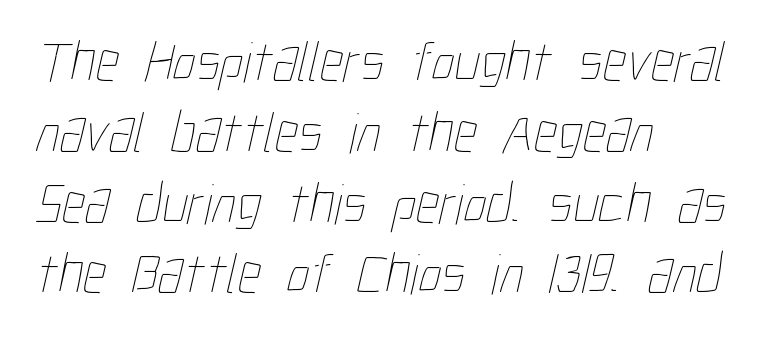
{"bold": "no", "weight": "thin", "width": "condensed", "stroke_contrast": "low", "x_height": "medium", "monospaced": "no", "underline": "no", "align": "left", "line_spacing_ratio": 1.22, "letter_spacing": "normal", "letter_spacing_em": 0.0, "glyph_px": 58}
